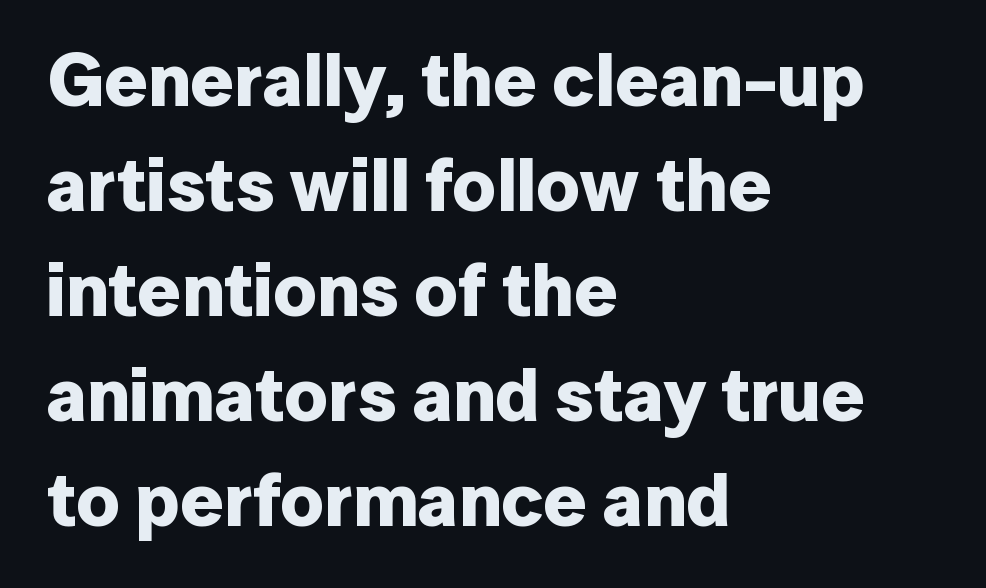
Q: Is the text bold? A: Yes.
Q: Is the text italic (slanted)? A: No, it is upright.
Q: Is the typeface a serif or a sans-serif typeface? A: Sans-serif.
Q: Is the text underlined? A: No.
Q: How is the paragraph aligned? A: Left-aligned.
Q: Is the spacing between letters normal or unusually wide? A: Normal.
Q: Is the spacing between lines tight, normal or loose? A: Normal.
Q: Width (condensed, normal, or wide)? A: Normal.
Q: Stroke contrast? A: Low.
Q: x-height? A: Medium.
Q: Monospaced? A: No.
